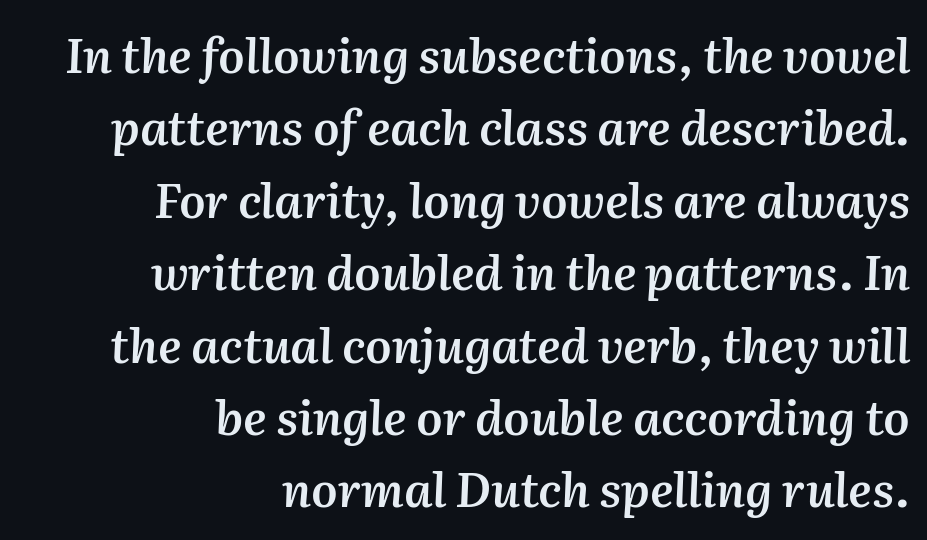
The image shows 47 px semibold type, italic (leaning right); set right-aligned, normal line spacing (1.54x), normal letter spacing, not underlined; medium stroke contrast and a medium x-height.
